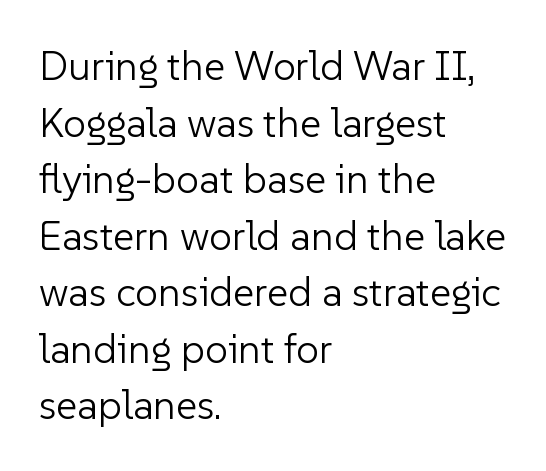
Vertically, the passage feels balanced, rows spaced as you'd expect. The axis of the letterforms is exactly vertical. A quiet, ordinary-to-light weight characterises the typeface. The ragged edge is on the right, which tells us the setting is flush left.
